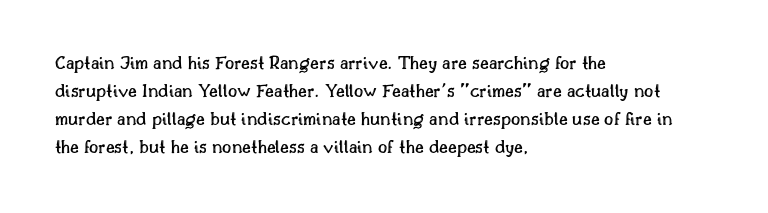
Ordinary non-slanted type is in use. Type without underlining. A typesetter would call this zero additional tracking. Horizontally, the lines are justified to the leading edge only. Honestly, the row spacing looks completely unremarkable.
